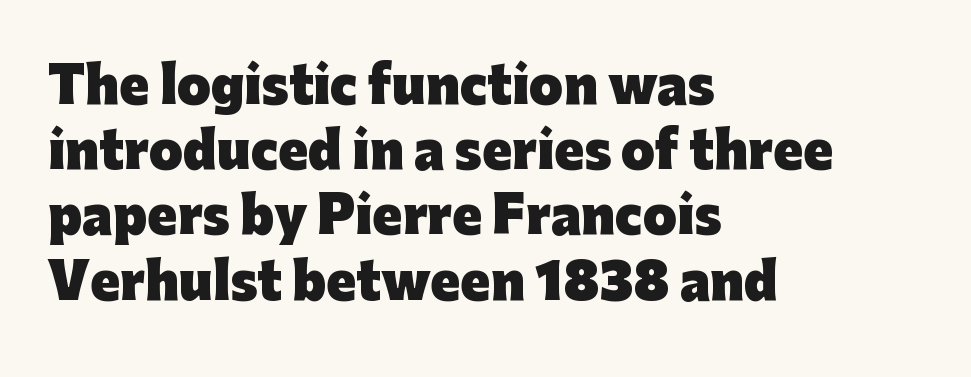
Words appear dense and cohesive because spacing is normal. Summary of vertical rhythm: regular, with standard interline spacing. The rendering shows plain stroke endings on the letterforms — a sans-serif design. Compared with an ordinary text face, these strokes are far heavier — a full bold. These lines are rendered in a variable-pitch font.
